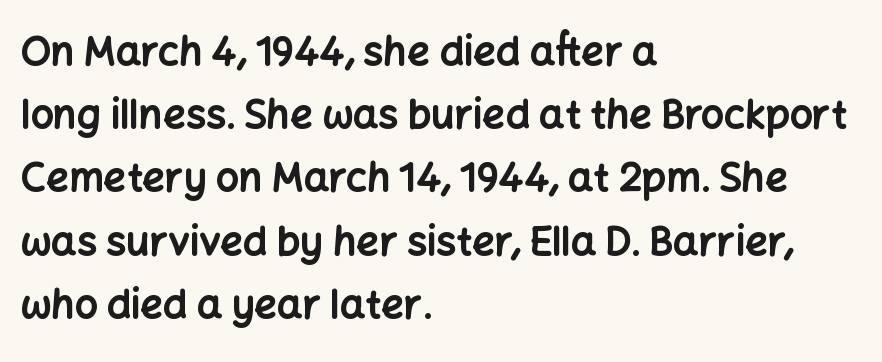
Do the characters align in a grid? No, the font is proportional. The glyphs in this specimen are sans serif. The passage shown is emphatically bold. Vertical spacing — default.
